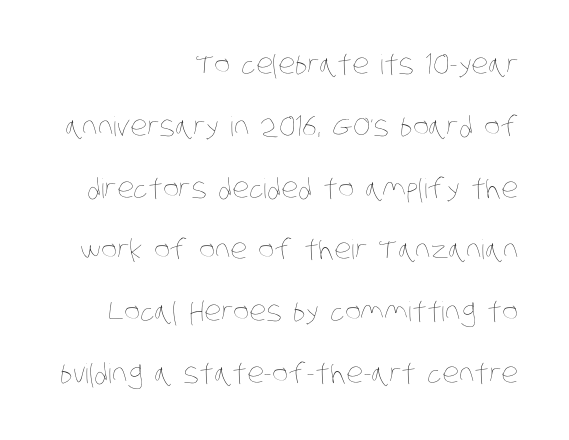
The image shows 27 px text type; set right-aligned, loose line spacing (2.29x), normal letter spacing, not underlined.
